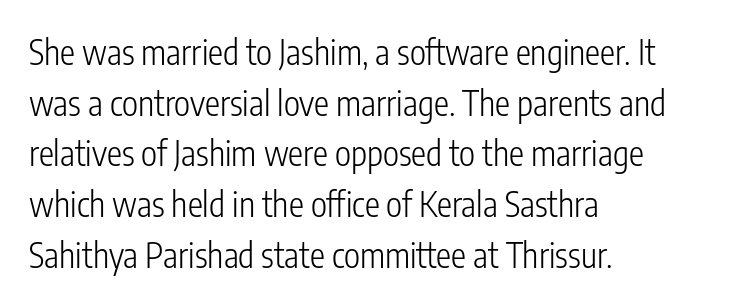
Q: Is the text bold? A: No.
Q: Is the text italic (slanted)? A: No, it is upright.
Q: Is the typeface a serif or a sans-serif typeface? A: Sans-serif.
Q: Is the text underlined? A: No.
Q: How is the paragraph aligned? A: Left-aligned.
Q: Is the spacing between letters normal or unusually wide? A: Normal.
Q: Is the spacing between lines tight, normal or loose? A: Normal.
Q: Width (condensed, normal, or wide)? A: Condensed.
Q: Stroke contrast? A: Low.
Q: x-height? A: Medium.
Q: Monospaced? A: No.
